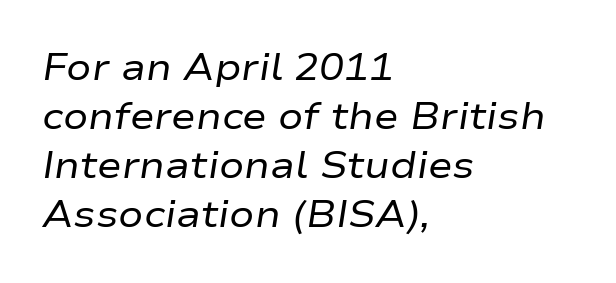
The image shows 37 px regular-weight, wide type, italic (leaning right); set left-aligned, normal line spacing (1.32x), normal letter spacing, not underlined; low stroke contrast and a medium x-height.
